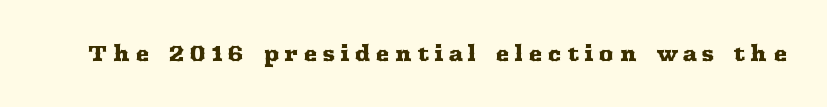
Ordinary non-slanted type is in use. Anything drawn beneath the words? Only blank space. Spacing between characters has been opened up far beyond the box default.
